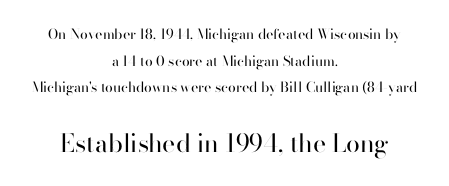
Weight: not bold — regular or lighter. Does the bottom block carry the larger type? Yes, it does. This block would shrink considerably if given ordinary leading; it's expanded now. Short and long lines alike share a common midpoint.
